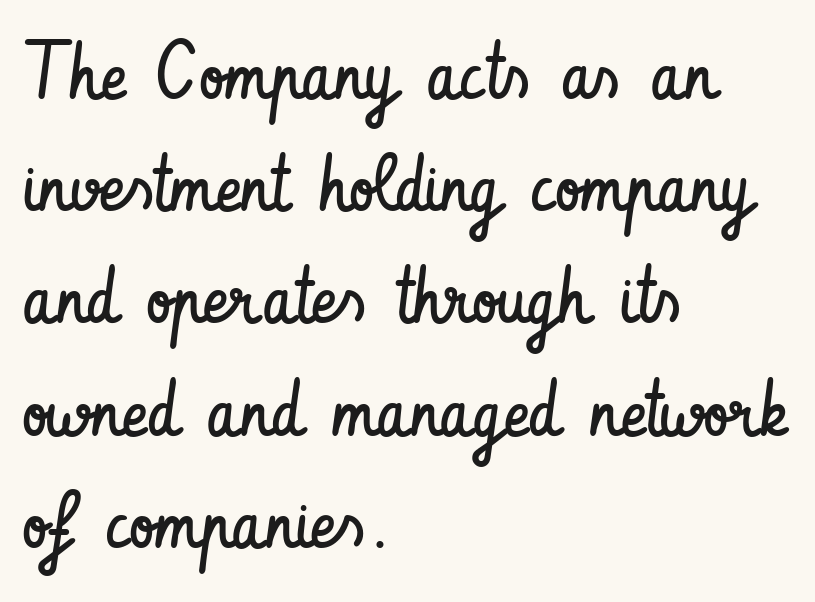
The image shows 79 px regular-weight, condensed sans-serif type, upright; set left-aligned, normal line spacing (1.42x), normal letter spacing, not underlined; low stroke contrast and a small x-height.
